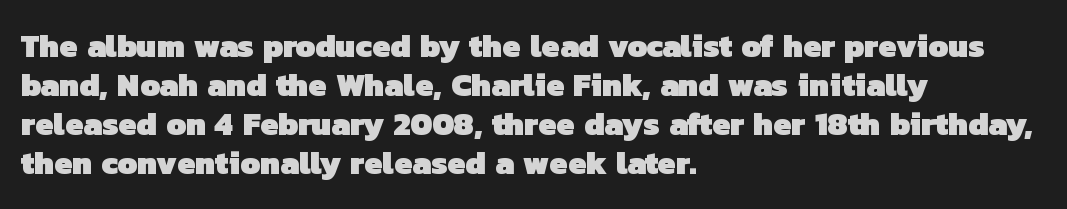
The image shows 32 px heavy sans-serif type; set left-aligned, line spacing 1.22x, normal letter spacing, not underlined; low stroke contrast and a medium x-height.
